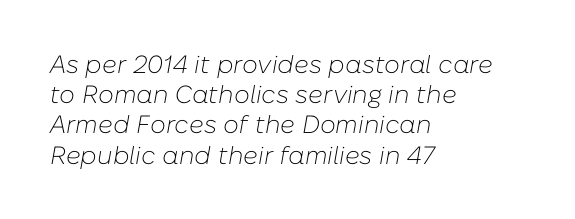
Stems and bowls with no extra thickness — not bold. The whole block is typeset with a tilt. Glance below the letters and you will spot only blank space. Glyph-to-glyph distance matches everyday printed text.
